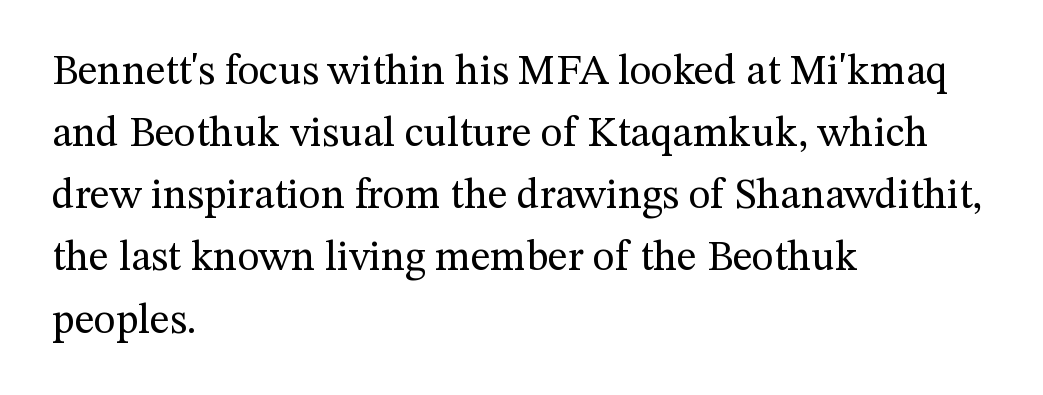
The image shows 42 px regular-weight serif type, upright; set left-aligned, normal line spacing (1.48x), normal letter spacing, not underlined; medium stroke contrast and a medium x-height.
